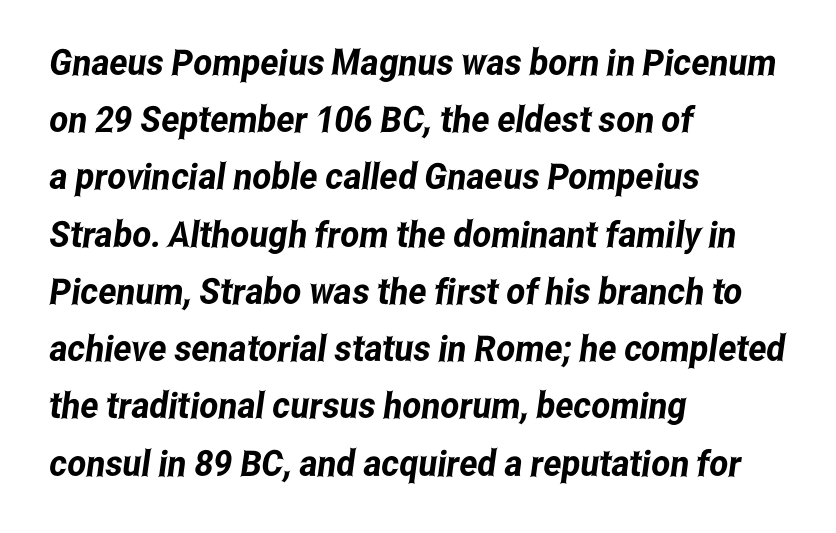
{"serif": "no", "width": "condensed", "stroke_contrast": "low", "x_height": "medium", "monospaced": "no", "underline": "no", "align": "left", "line_spacing": "normal", "line_spacing_ratio": 1.59, "letter_spacing": "normal", "letter_spacing_em": 0.0, "glyph_px": 36}
